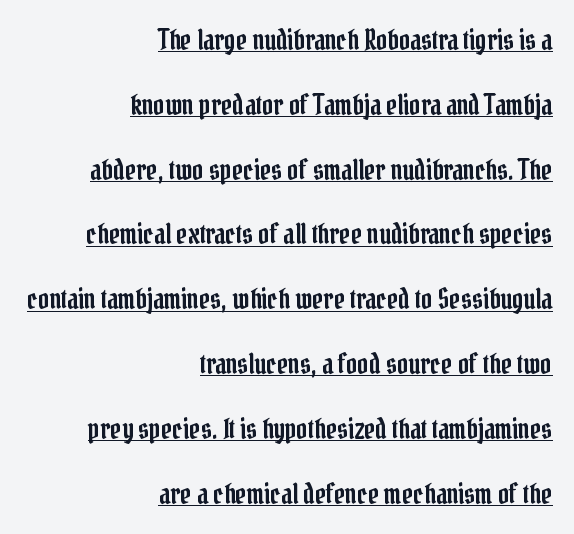
{"italic": "no", "underline": "yes", "align": "right", "line_spacing": "loose", "line_spacing_ratio": 2.4, "letter_spacing": "normal", "letter_spacing_em": 0.0, "glyph_px": 27}
